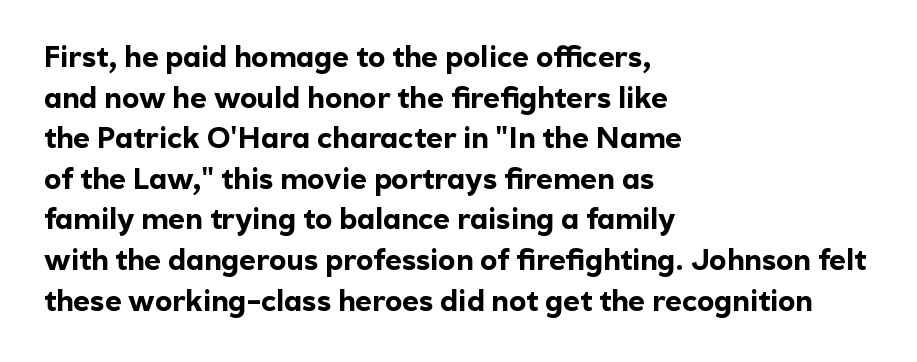
Q: Is the text bold? A: Yes.
Q: Is the text italic (slanted)? A: No, it is upright.
Q: Is the typeface a serif or a sans-serif typeface? A: Sans-serif.
Q: Is the text underlined? A: No.
Q: How is the paragraph aligned? A: Left-aligned.
Q: Is the spacing between letters normal or unusually wide? A: Normal.
Q: Is the spacing between lines tight, normal or loose? A: Normal.
Q: Width (condensed, normal, or wide)? A: Normal.
Q: x-height? A: Medium.
Q: Monospaced? A: No.
